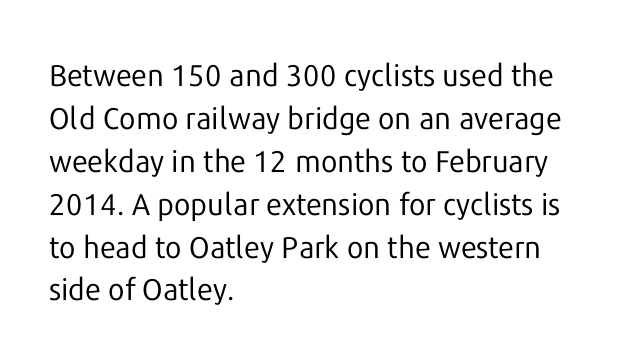
Classification — sans serif. Words appear dense and cohesive because spacing is normal. The cut favours lightness, reaching ordinary text weight at its darkest. Honestly, there is no underline to notice here at all. The space between consecutive lines is moderate.
